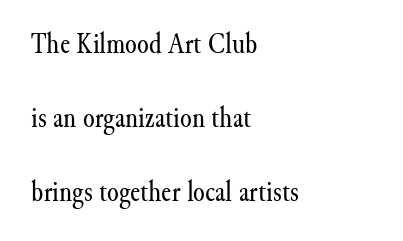
Q: Is the text bold? A: No.
Q: Is the text italic (slanted)? A: No, it is upright.
Q: Is the typeface a serif or a sans-serif typeface? A: Serif.
Q: Is the text underlined? A: No.
Q: How is the paragraph aligned? A: Left-aligned.
Q: Is the spacing between letters normal or unusually wide? A: Normal.
Q: Is the spacing between lines tight, normal or loose? A: Loose.
Q: Width (condensed, normal, or wide)? A: Normal.
Q: Stroke contrast? A: Medium.
Q: x-height? A: Small.
Q: Monospaced? A: No.
